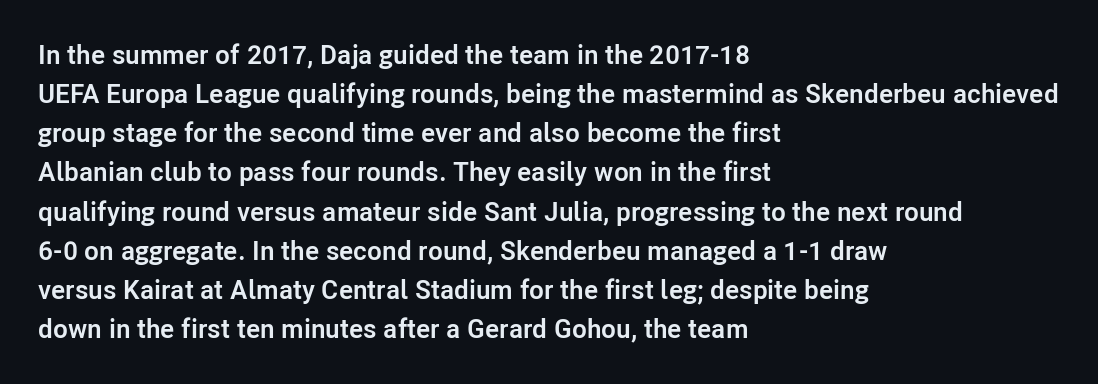
Q: Is the text bold? A: Yes.
Q: Is the text italic (slanted)? A: No, it is upright.
Q: Is the text underlined? A: No.
Q: How is the paragraph aligned? A: Left-aligned.
Q: Is the spacing between letters normal or unusually wide? A: Normal.
Q: Is the spacing between lines tight, normal or loose? A: Normal.
